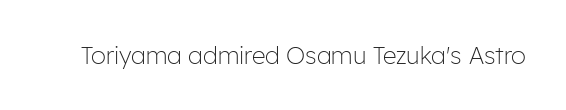
{"italic": "no", "bold": "no", "underline": "no", "letter_spacing": "normal", "letter_spacing_em": 0.0, "glyph_px": 24}
